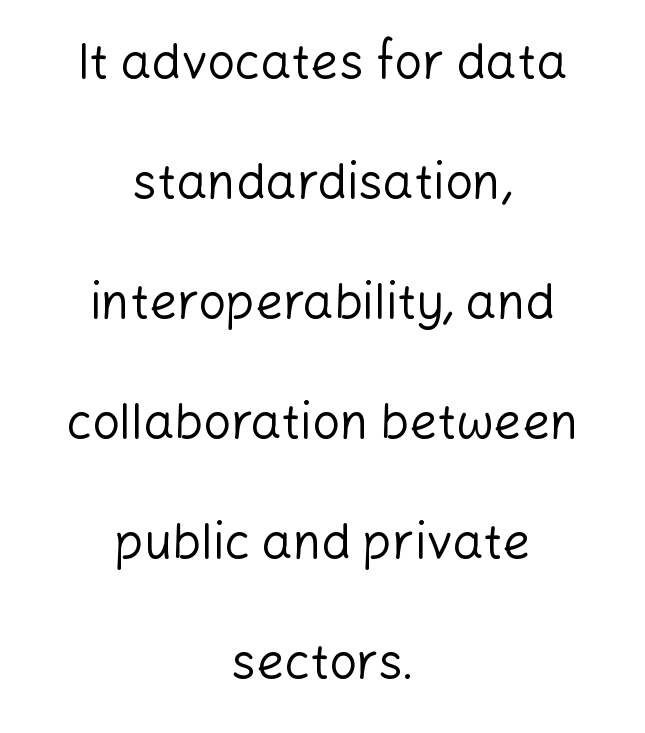
Each line is balanced around a shared central axis. Spacing verdict: proportional, widths tailored to each character. Quick note: interline space is abundant. This sample uses plain, unmodified letter spacing. The typesetting does not lean heavy: it is not bold. Upright lettering throughout.
